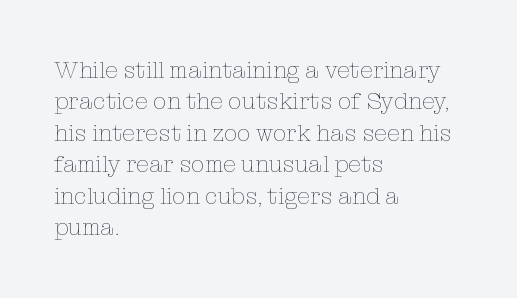
{"italic": "no", "bold": "no", "underline": "no", "align": "left", "line_spacing": "normal", "line_spacing_ratio": 1.31, "letter_spacing": "normal", "letter_spacing_em": 0.0, "glyph_px": 24}
